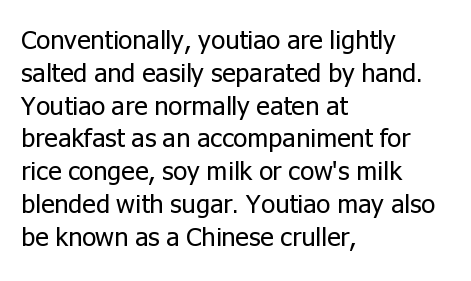
{"italic": "no", "bold": "no", "underline": "no", "align": "left", "line_spacing": "normal", "line_spacing_ratio": 1.26, "letter_spacing": "normal", "letter_spacing_em": 0.0, "glyph_px": 26}
